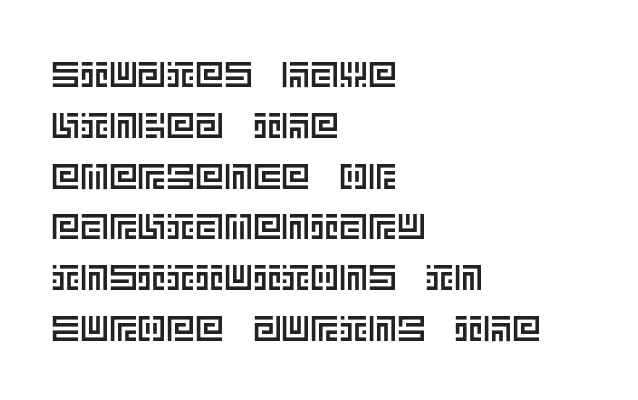
{"italic": "no", "width": "normal", "x_height": "large", "underline": "no", "align": "left", "line_spacing": "normal", "line_spacing_ratio": 1.41, "letter_spacing": "normal", "letter_spacing_em": 0.0, "glyph_px": 36}
